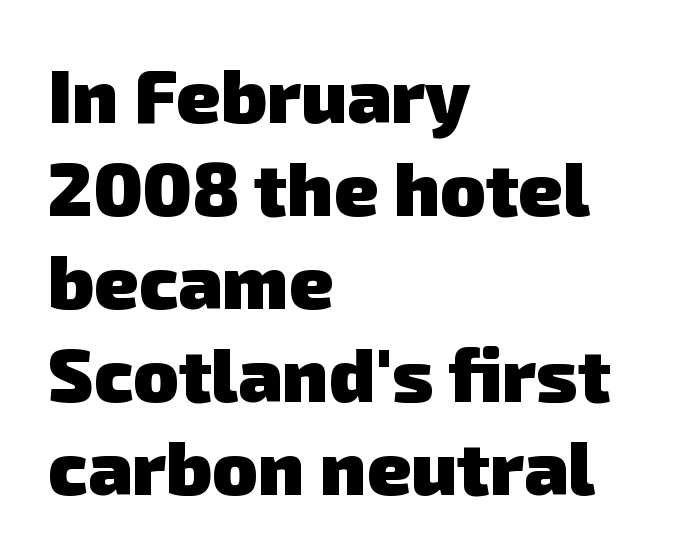
{"serif": "no", "bold": "yes", "weight": "heavy", "width": "normal", "stroke_contrast": "low", "x_height": "medium", "monospaced": "no", "underline": "no", "align": "left", "line_spacing_ratio": 1.24, "letter_spacing": "normal", "letter_spacing_em": 0.0, "glyph_px": 75}
